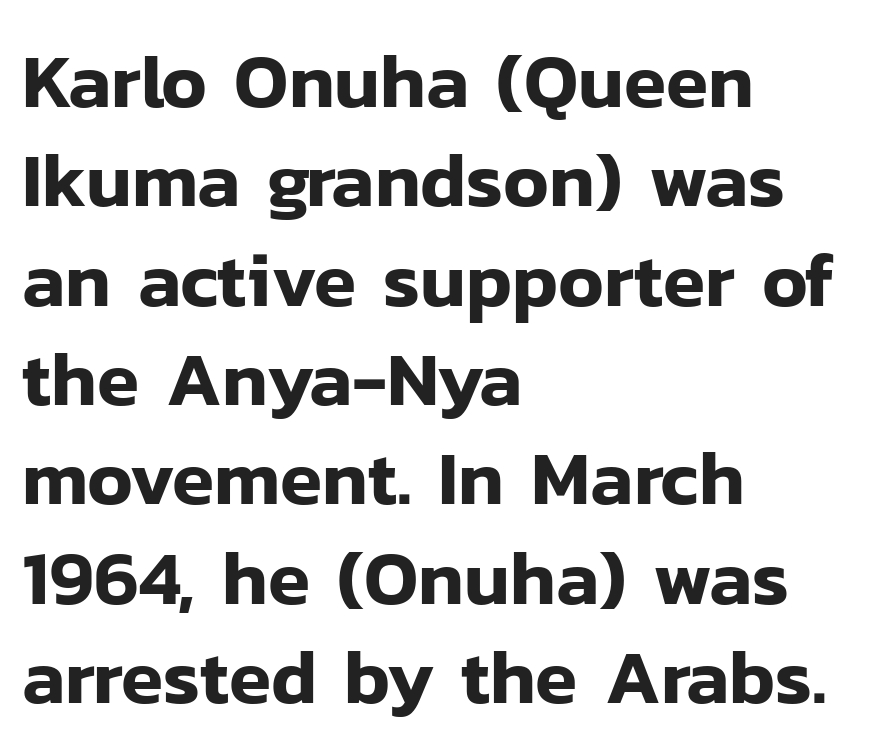
The lines sit at an ordinary, default distance from one another. The axis of the letterforms is exactly vertical. A typesetter would call this proportional, since set widths differ per character. Any mark beneath the type? The region is blank. Serifs: no, the terminals of the letterforms are clean.
